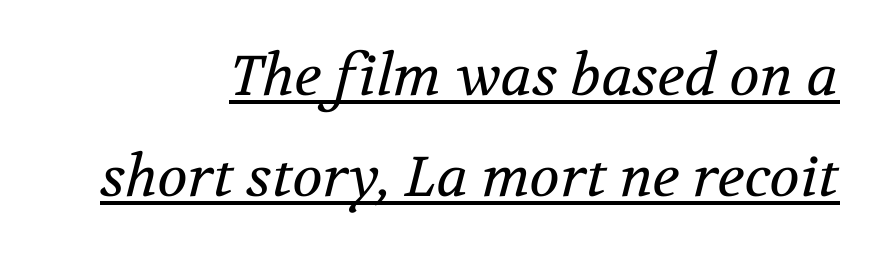
{"serif": "yes", "italic": "yes", "lean": "right", "slant_degrees": 12, "bold": "no", "weight": "regular", "width": "normal", "stroke_contrast": "medium", "x_height": "medium", "monospaced": "no", "underline": "yes", "align": "right", "line_spacing_ratio": 1.81, "letter_spacing": "normal", "letter_spacing_em": 0.0, "glyph_px": 56}
